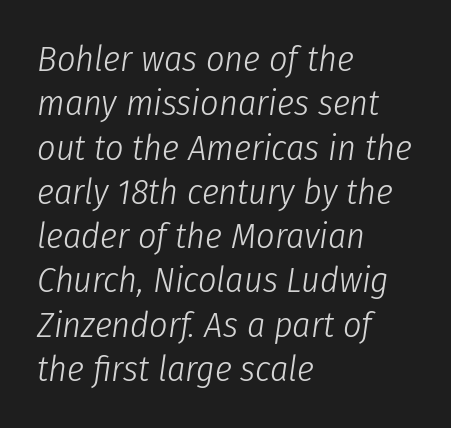
The image shows 36 px light, condensed type, italic (leaning right); set left-aligned, line spacing 1.23x, normal letter spacing, not underlined; low stroke contrast and a medium x-height.
